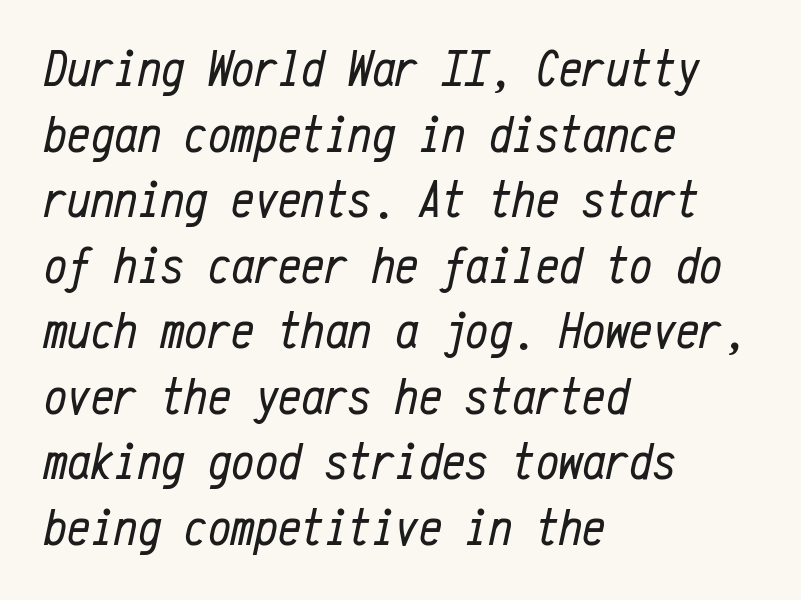
The rendering anchors every line to the left-hand side. Is there much room between lines? A standard amount, neither cramped nor airy. Nothing unusual about the tracking: characters are spaced as the font intends. Honestly, there is no underline to notice here at all. Each stroke keeps to a modest, everyday thickness or less.
